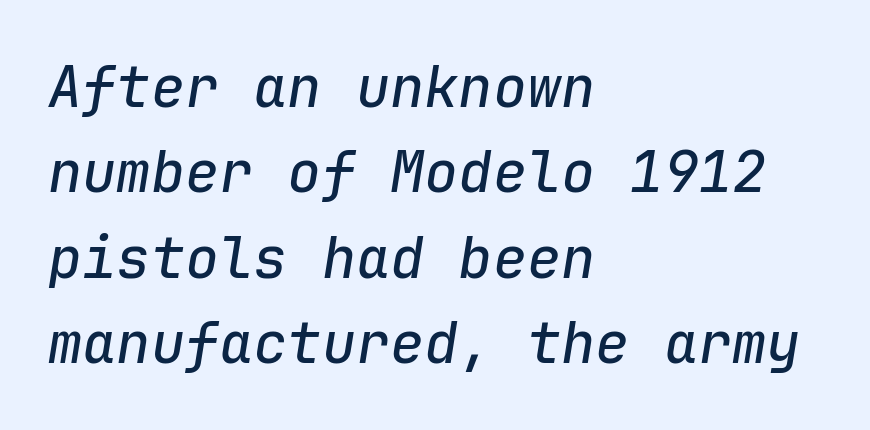
{"italic": "yes", "lean": "right", "slant_degrees": 9, "width": "normal", "stroke_contrast": "low", "x_height": "medium", "monospaced": "yes", "underline": "no", "align": "left", "line_spacing": "normal", "line_spacing_ratio": 1.5, "letter_spacing": "normal", "letter_spacing_em": 0.0, "glyph_px": 57}
